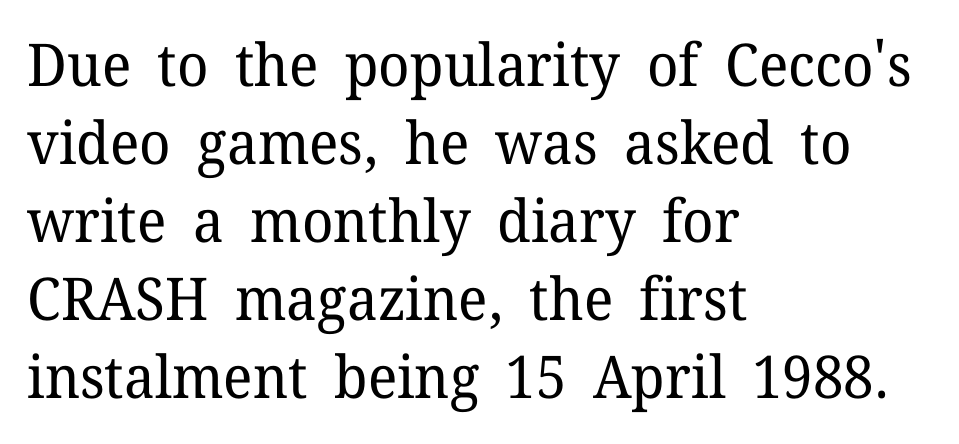
The image shows 59 px regular-weight serif type, upright; set left-aligned, normal line spacing (1.32x), normal letter spacing, not underlined; low stroke contrast and a medium x-height.
